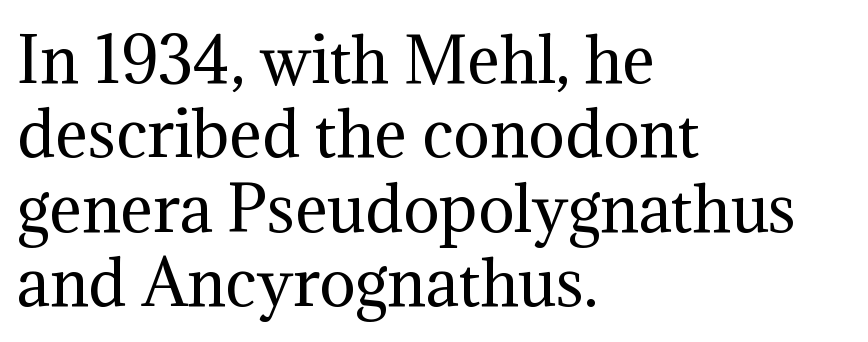
These lines keep a tight, regular rhythm from letter to letter. These lines are set flush left with a ragged right edge. Look at the bottom of the vertical strokes: they flare into serifs here. The gap between lines stays unmarked.
